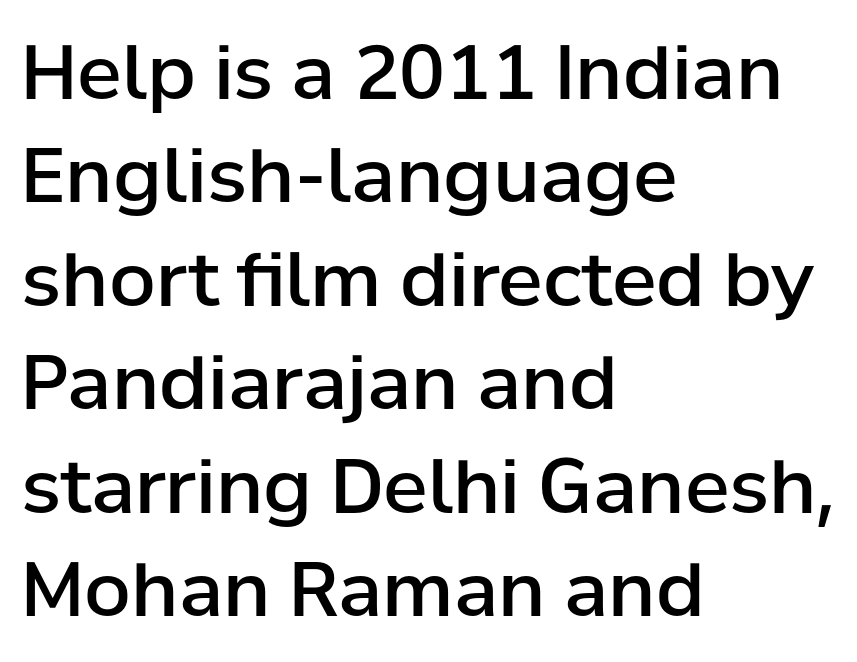
Vertical spacing — default. Style check: upright. Slightly chunky letters — semibold, I'd say, not full bold. Check under the words: just untouched page.
